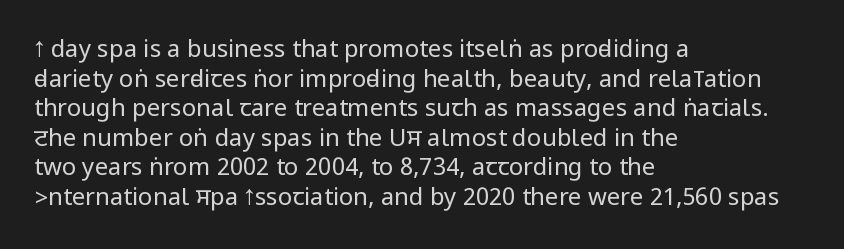
Q: Is the text bold? A: No.
Q: Is the text italic (slanted)? A: No, it is upright.
Q: Is the text underlined? A: No.
Q: How is the paragraph aligned? A: Left-aligned.
Q: Is the spacing between letters normal or unusually wide? A: Normal.
